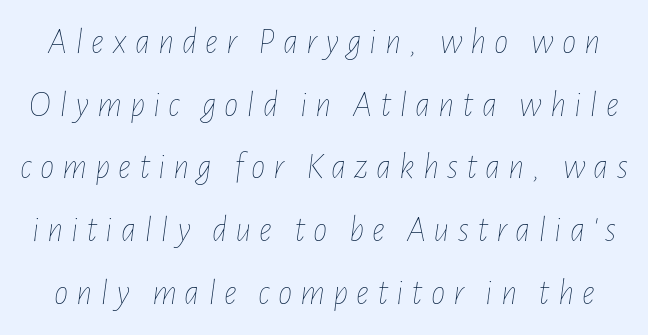
Q: Is the text bold? A: No.
Q: Is the text italic (slanted)? A: Yes, it leans right by about 7 degrees.
Q: Is the text underlined? A: No.
Q: Is the spacing between letters normal or unusually wide? A: Unusually wide.
Q: Width (condensed, normal, or wide)? A: Condensed.
Q: Stroke contrast? A: Low.
Q: x-height? A: Medium.
Q: Monospaced? A: No.
